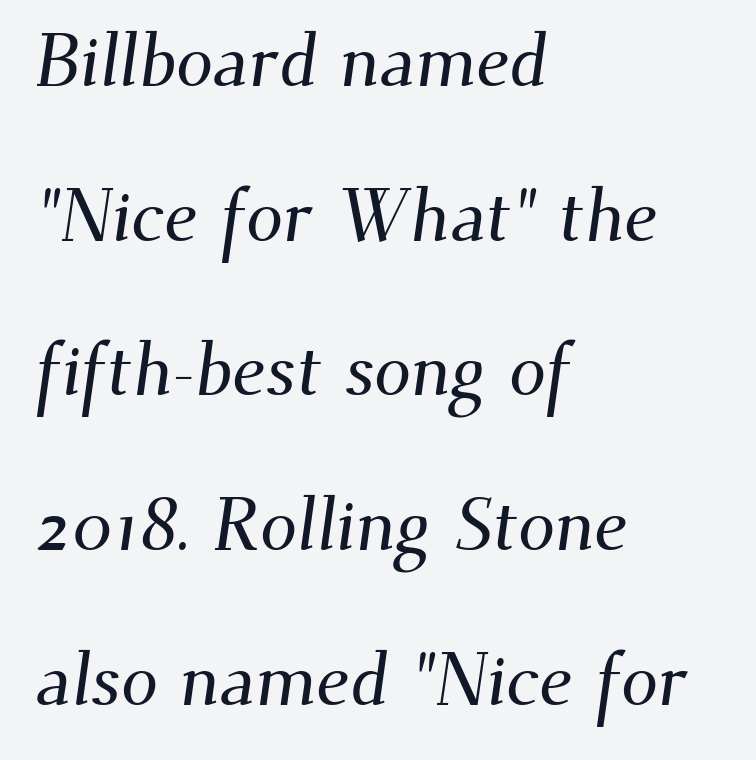
Horizontal bands of white between lines are thick stripes. Short and long lines alike share a common starting point at left. Each row of text sits above clean, open space. The rendering keeps characters at their native spacing. Looks like regular typesetting: each glyph gets only the width it needs.
